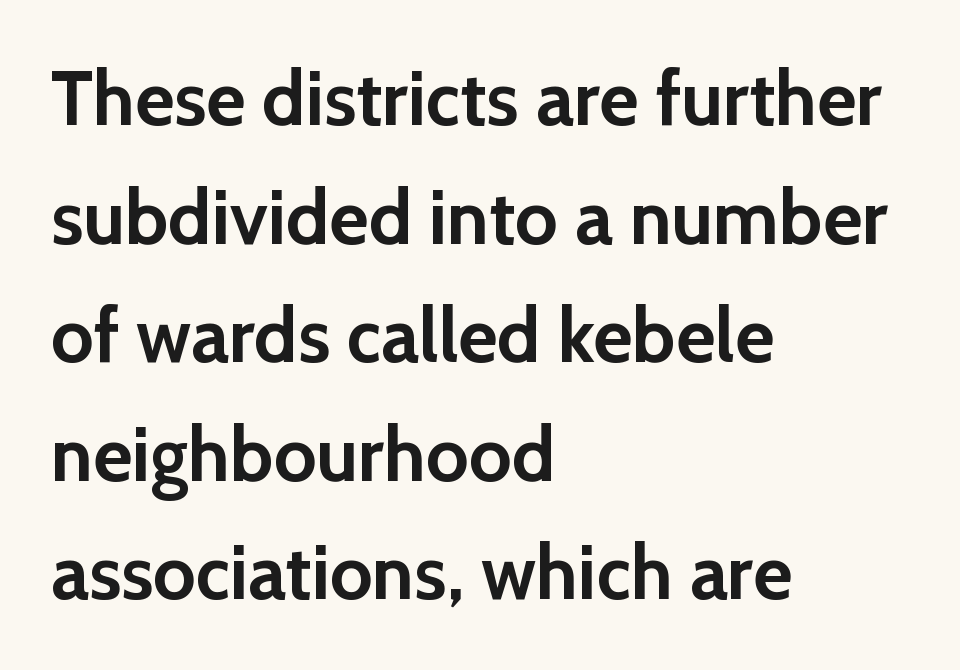
{"serif": "no", "italic": "no", "bold": "yes", "weight": "semibold", "width": "normal", "x_height": "medium", "monospaced": "no", "underline": "no", "align": "left", "line_spacing": "normal", "line_spacing_ratio": 1.56, "letter_spacing": "normal", "letter_spacing_em": 0.0, "glyph_px": 76}
